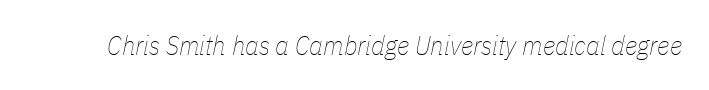
Bare-footed words on every line. Compared with a typical body face, this is equally light or lighter still. Spacing between characters is what you'd get straight out of the box. These lines were composed using italics.
